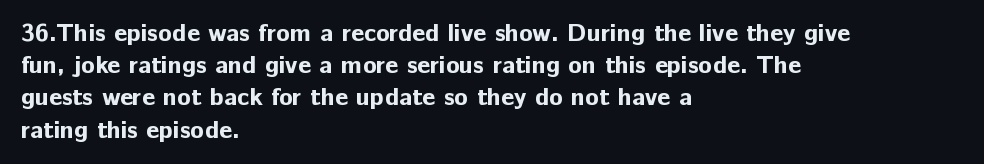
{"italic": "no", "bold": "yes", "underline": "no", "align": "left", "line_spacing": "normal", "line_spacing_ratio": 1.29, "letter_spacing": "normal", "letter_spacing_em": 0.0, "glyph_px": 25}
